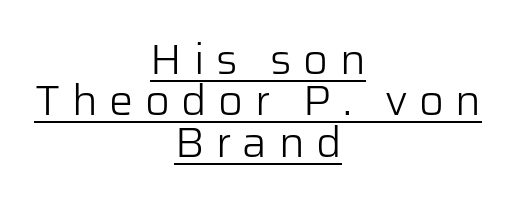
Q: Is the text bold? A: No.
Q: Is the text italic (slanted)? A: No, it is upright.
Q: Is the typeface a serif or a sans-serif typeface? A: Sans-serif.
Q: Is the text underlined? A: Yes.
Q: How is the paragraph aligned? A: Centered.
Q: Is the spacing between letters normal or unusually wide? A: Unusually wide.
Q: Is the spacing between lines tight, normal or loose? A: Tight.
Q: Width (condensed, normal, or wide)? A: Normal.
Q: Stroke contrast? A: Low.
Q: x-height? A: Medium.
Q: Monospaced? A: No.
